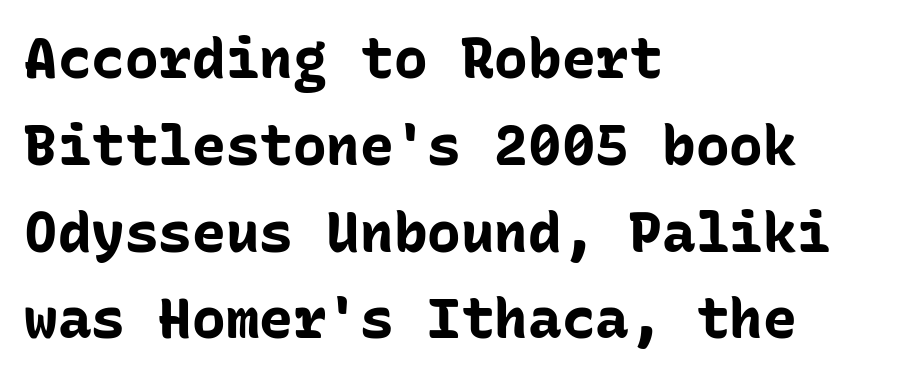
{"serif": "no", "italic": "no", "bold": "yes", "weight": "bold", "width": "normal", "stroke_contrast": "low", "x_height": "medium", "monospaced": "yes", "underline": "no", "align": "left", "line_spacing": "normal", "line_spacing_ratio": 1.55, "letter_spacing": "normal", "letter_spacing_em": 0.0, "glyph_px": 56}
